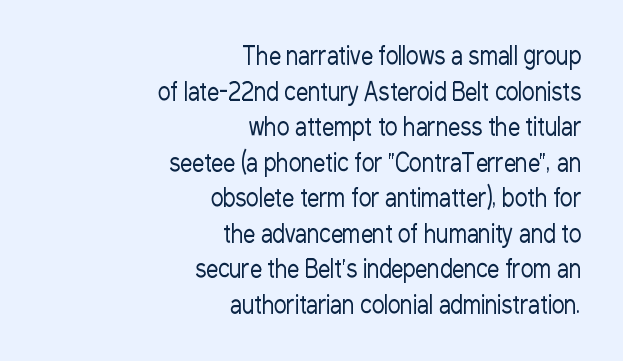
Q: Is the text bold? A: No.
Q: Is the text italic (slanted)? A: No, it is upright.
Q: Is the text underlined? A: No.
Q: How is the paragraph aligned? A: Right-aligned.
Q: Is the spacing between letters normal or unusually wide? A: Normal.
Q: Is the spacing between lines tight, normal or loose? A: Normal.
